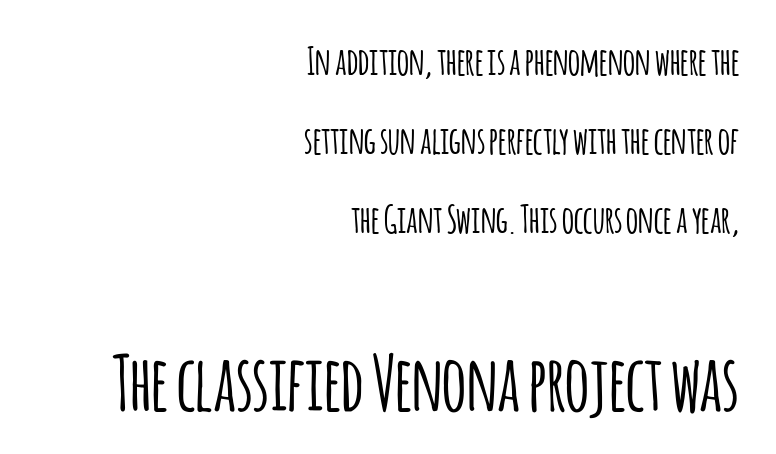
The image shows 76 px condensed sans-serif type, upright; set right-aligned, loose line spacing (2.08x), normal letter spacing, not underlined; the second (bottom) block is 2.0x larger; low stroke contrast and a large x-height.
